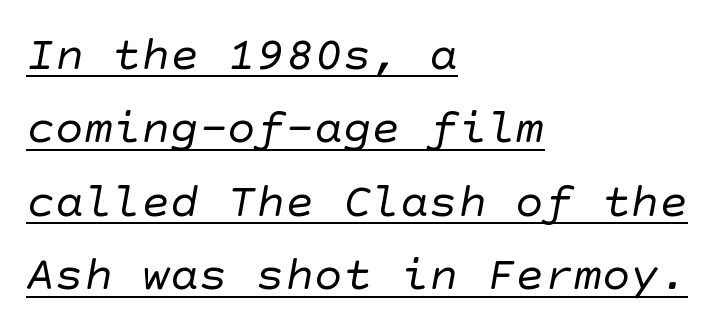
{"serif": "no", "bold": "no", "weight": "regular", "width": "normal", "stroke_contrast": "low", "x_height": "large", "underline": "yes", "align": "left", "line_spacing": "normal", "line_spacing_ratio": 1.53, "letter_spacing": "normal", "letter_spacing_em": 0.0, "glyph_px": 48}
